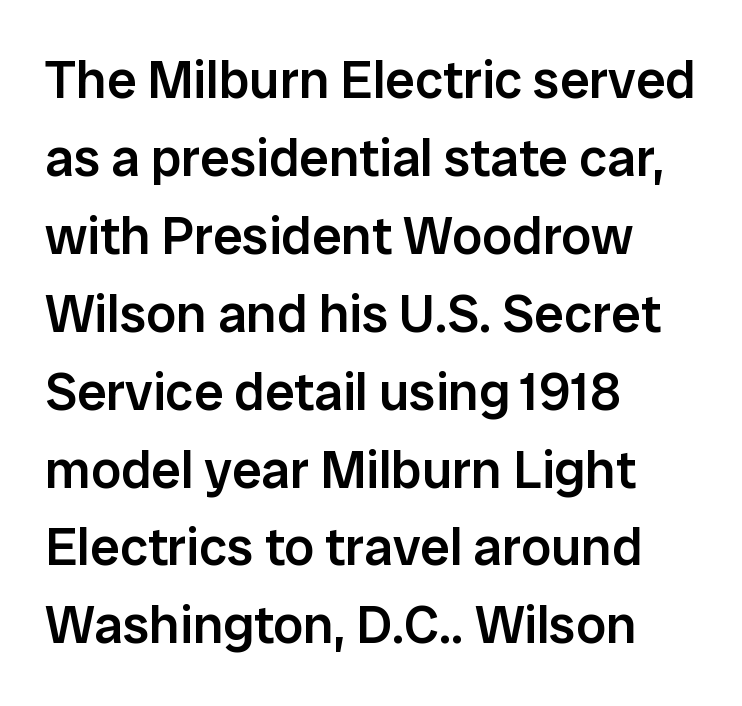
Descenders hang freely into open space. The rendering uses a semibold face; strokes are thickened but not to full bold. Posture: straight, roman, zero tilt. Vertically, the passage feels balanced, rows spaced as you'd expect. You can tell from the bare stems that sans-serif type was used.
